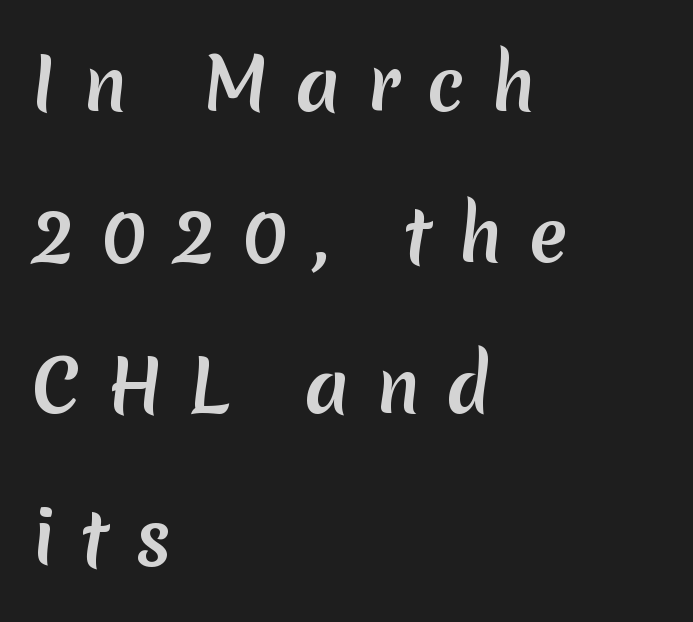
{"serif": "no", "width": "normal", "stroke_contrast": "medium", "x_height": "medium", "monospaced": "no", "underline": "no", "align": "left", "line_spacing": "loose", "line_spacing_ratio": 2.13, "letter_spacing": "wide", "letter_spacing_em": 0.37, "glyph_px": 71}
